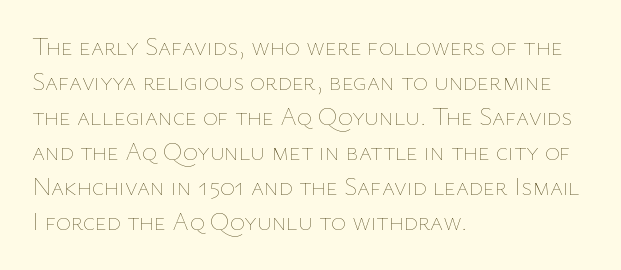
Nobody drew a line under any word here. The passage is arranged the way most books set body copy — flush left. Is the stroke heavy? The answer is a plain regular-or-lighter. Nobody touched the tracking dial on this one. A roman cut, with each character standing at attention. The space between consecutive lines is moderate.
